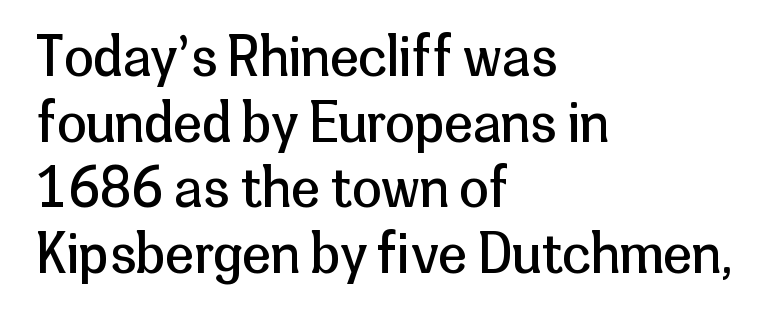
{"serif": "no", "italic": "no", "bold": "no", "weight": "regular", "width": "normal", "stroke_contrast": "low", "x_height": "medium", "monospaced": "no", "underline": "no", "align": "left", "line_spacing_ratio": 1.24, "letter_spacing": "normal", "letter_spacing_em": 0.0, "glyph_px": 53}
